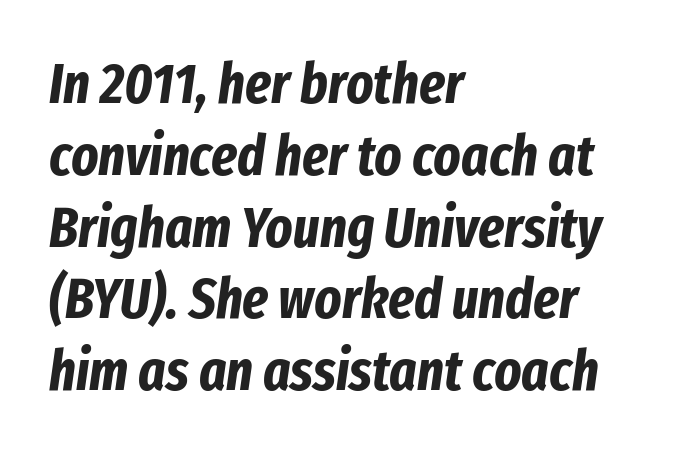
Notice how the stems are inclined rather than vertical — that's the hallmark of italics. The letters are bold, with thick, heavy strokes. The space beneath each line is pristine and unruled. Short and long lines alike share a common starting point at left. Observe the ordinary spacing: letters are neighbours, not strangers.
